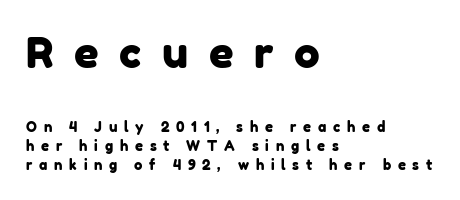
Q: Is the typeface a serif or a sans-serif typeface? A: Sans-serif.
Q: Is the text underlined? A: No.
Q: How is the paragraph aligned? A: Left-aligned.
Q: Is the spacing between letters normal or unusually wide? A: Unusually wide.
Q: Is the spacing between lines tight, normal or loose? A: Normal.
Q: Which block of text is set in a larger size, the first (top) or the second (bottom)? A: The first (top) one.
Q: Width (condensed, normal, or wide)? A: Normal.
Q: Stroke contrast? A: Low.
Q: x-height? A: Medium.
Q: Monospaced? A: No.
